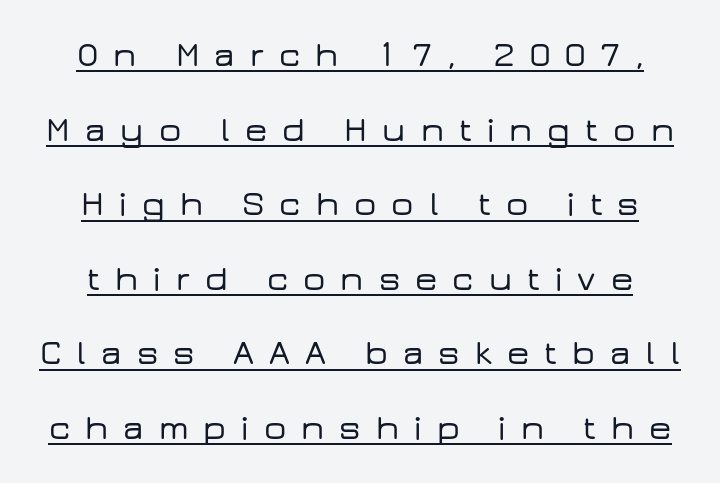
Widely set lines give the paragraph a tall, airy silhouette. Proportional: the letters do not fall into vertical columns. Caption: lettering with a line underneath. Do the letters lean? They stand straight. Students, note that the glyphs here are deliberately spaced far apart.
